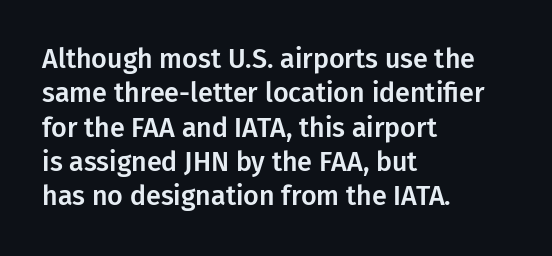
The image shows 27 px text type, upright; set left-aligned, normal line spacing (1.27x), normal letter spacing, not underlined.
